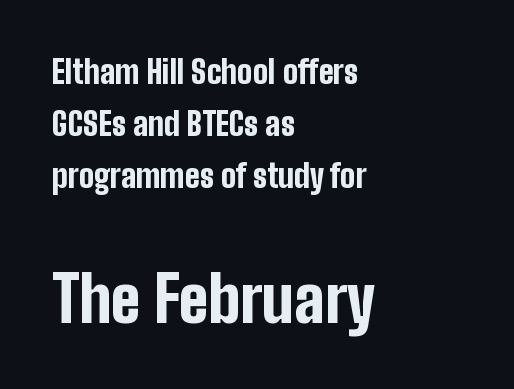
{"serif": "no", "italic": "no", "bold": "yes", "weight": "bold", "width": "condensed", "stroke_contrast": "low", "x_height": "medium", "monospaced": "no", "underline": "no", "align": "left", "line_spacing": "normal", "line_spacing_ratio": 1.63, "letter_spacing": "normal", "letter_spacing_em": 0.0, "larger_block": "second", "size_ratio": 2.0, "glyph_px": 64}
